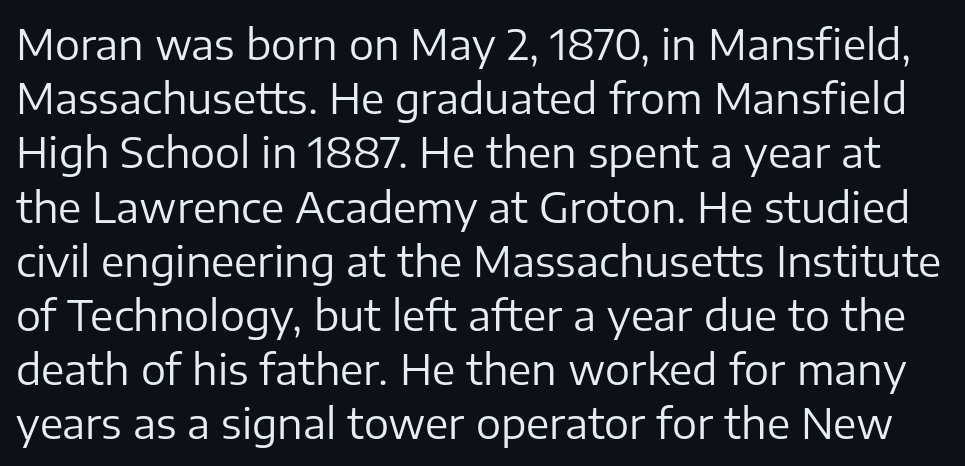
Q: Is the text bold? A: No.
Q: Is the text italic (slanted)? A: No, it is upright.
Q: Is the typeface a serif or a sans-serif typeface? A: Sans-serif.
Q: Is the text underlined? A: No.
Q: Is the spacing between letters normal or unusually wide? A: Normal.
Q: Is the spacing between lines tight, normal or loose? A: Normal.
Q: Width (condensed, normal, or wide)? A: Normal.
Q: Stroke contrast? A: Low.
Q: x-height? A: Medium.
Q: Monospaced? A: No.
